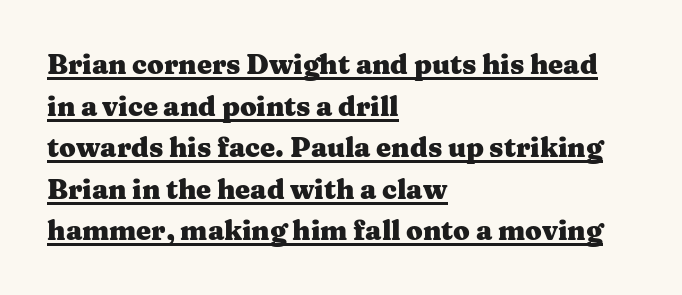
{"italic": "no", "bold": "yes", "underline": "yes", "align": "left", "line_spacing": "normal", "line_spacing_ratio": 1.54, "letter_spacing": "normal", "letter_spacing_em": 0.0, "glyph_px": 27}
